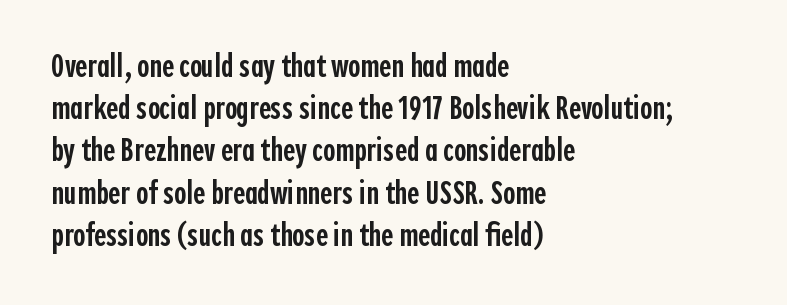
The image shows 33 px semibold, condensed sans-serif type, upright; set left-aligned, normal line spacing (1.28x), normal letter spacing, not underlined; a medium x-height.
